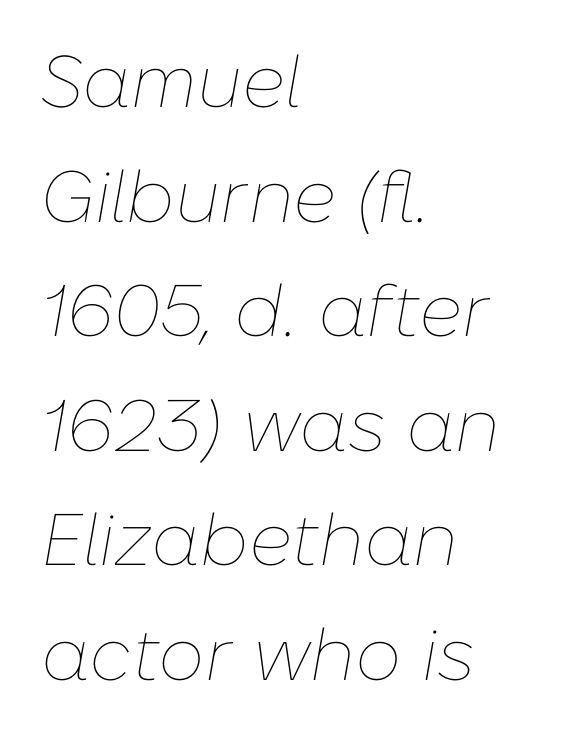
The passage shown is not bold in any degree. Here the designer chose a conventional face with non-uniform glyph widths. Here the glyphs are tracked normally, forming tight word shapes. The lines sit at an ordinary, default distance from one another. If you drew a ruler down the left edge, every line would touch it.
